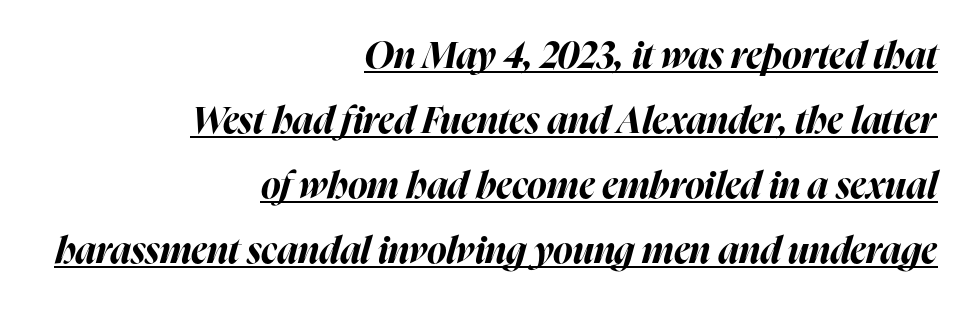
A baseline rule has been typeset under these characters. The characters look thick and weighty, a clear bold. Slant detected: the letters are inclined. Glyph-to-glyph distance matches everyday printed text. Note the varied advance widths — an 'i' is clearly narrower than an 'm'.
